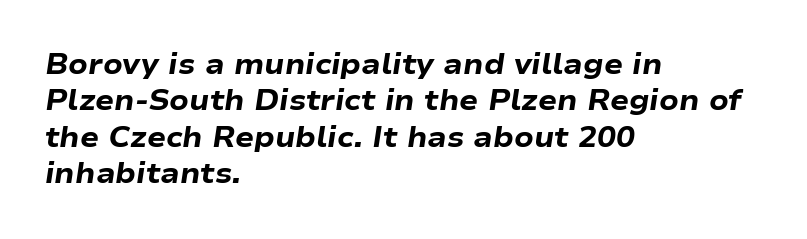
{"italic": "yes", "lean": "right", "slant_degrees": 9, "bold": "yes", "weight": "heavy", "width": "wide", "stroke_contrast": "low", "x_height": "medium", "monospaced": "no", "underline": "no", "align": "left", "line_spacing": "normal", "line_spacing_ratio": 1.3, "letter_spacing": "normal", "letter_spacing_em": 0.0, "glyph_px": 28}
